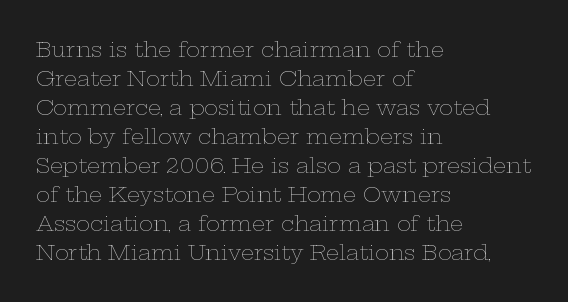
{"italic": "no", "bold": "no", "underline": "no", "align": "left", "line_spacing": "normal", "line_spacing_ratio": 1.38, "letter_spacing": "normal", "letter_spacing_em": 0.0, "glyph_px": 21}
